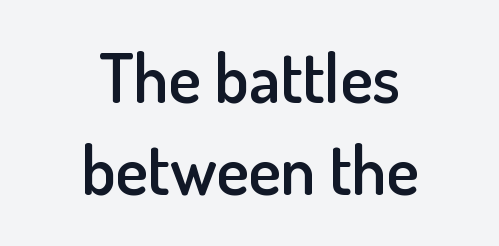
The image shows 68 px semibold sans-serif type, upright; set centered, normal line spacing (1.36x), normal letter spacing, not underlined; low stroke contrast and a small x-height.
